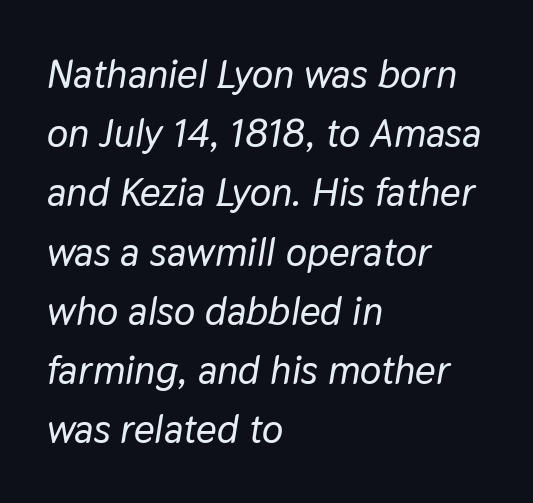
The image shows 40 px text type, italic (leaning right); set left-aligned, normal line spacing (1.48x), normal letter spacing, not underlined; low stroke contrast and a medium x-height.
